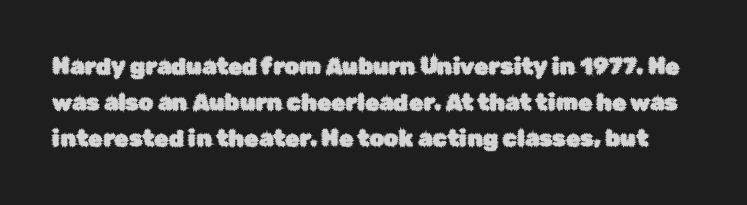
The image shows 23 px text type, upright; set normal line spacing (1.57x), normal letter spacing, not underlined.
